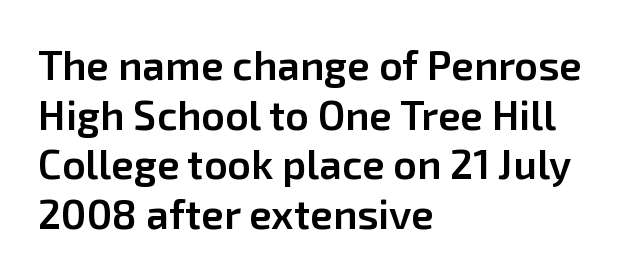
The image shows 41 px semibold sans-serif type, upright; set left-aligned, line spacing 1.21x, normal letter spacing, not underlined; low stroke contrast and a medium x-height.
